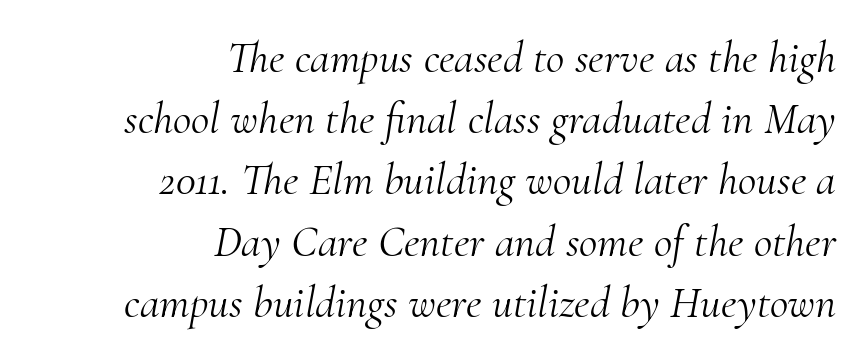
{"serif": "yes", "italic": "yes", "lean": "right", "slant_degrees": 10, "bold": "no", "weight": "light", "width": "normal", "stroke_contrast": "medium", "x_height": "small", "monospaced": "no", "underline": "no", "align": "right", "line_spacing": "normal", "line_spacing_ratio": 1.36, "letter_spacing": "normal", "letter_spacing_em": 0.0, "glyph_px": 45}
